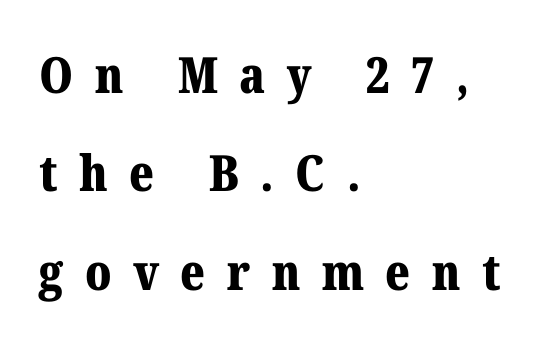
The designer went with a serif here, giving each stem small feet. Typographic density is high because the face is bold. These lines stack with their left ends in a neat column. Regarding leading, the lines here are spaced well apart. Honestly, the letter spacing is so wide it's the main thing you notice. Note the varied advance widths — an 'i' is clearly narrower than an 'm'.
